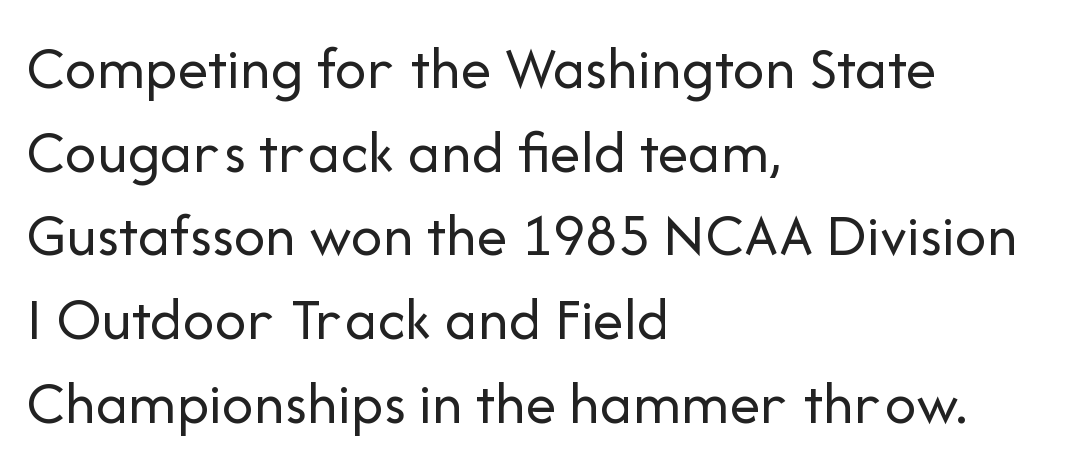
{"serif": "no", "italic": "no", "bold": "no", "weight": "regular", "width": "normal", "stroke_contrast": "low", "x_height": "medium", "monospaced": "no", "underline": "no", "align": "left", "line_spacing": "normal", "line_spacing_ratio": 1.35, "letter_spacing": "normal", "letter_spacing_em": 0.0, "glyph_px": 62}
